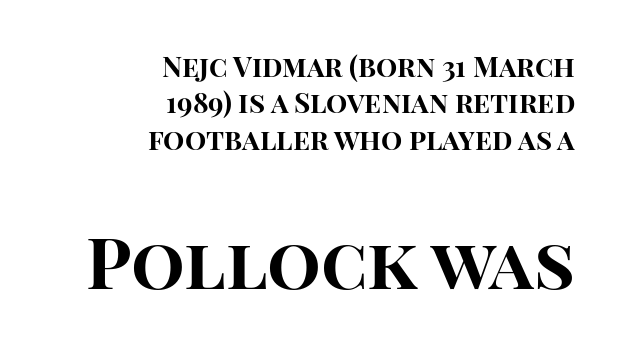
{"serif": "no", "italic": "no", "bold": "yes", "weight": "bold", "width": "normal", "stroke_contrast": "high", "x_height": "large", "monospaced": "no", "underline": "no", "align": "right", "line_spacing": "normal", "line_spacing_ratio": 1.3, "letter_spacing": "normal", "letter_spacing_em": 0.0, "larger_block": "second", "size_ratio": 2.54, "glyph_px": 71}
